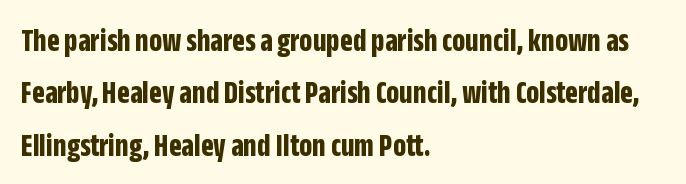
Q: Is the text bold? A: Yes.
Q: Is the text italic (slanted)? A: No, it is upright.
Q: Is the typeface a serif or a sans-serif typeface? A: Sans-serif.
Q: Is the text underlined? A: No.
Q: How is the paragraph aligned? A: Left-aligned.
Q: Is the spacing between letters normal or unusually wide? A: Normal.
Q: Is the spacing between lines tight, normal or loose? A: Normal.
Q: Width (condensed, normal, or wide)? A: Condensed.
Q: Stroke contrast? A: Low.
Q: x-height? A: Large.
Q: Monospaced? A: No.
